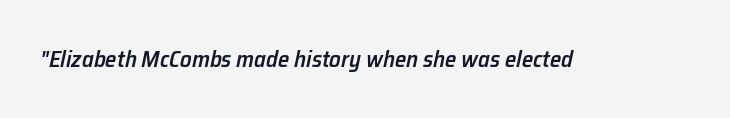
Caption: semibold face, moderately heavy strokes. Clear beneath every line of the passage. This sample uses plain, unmodified letter spacing. Does the lettering tilt? It does — this is italic.
